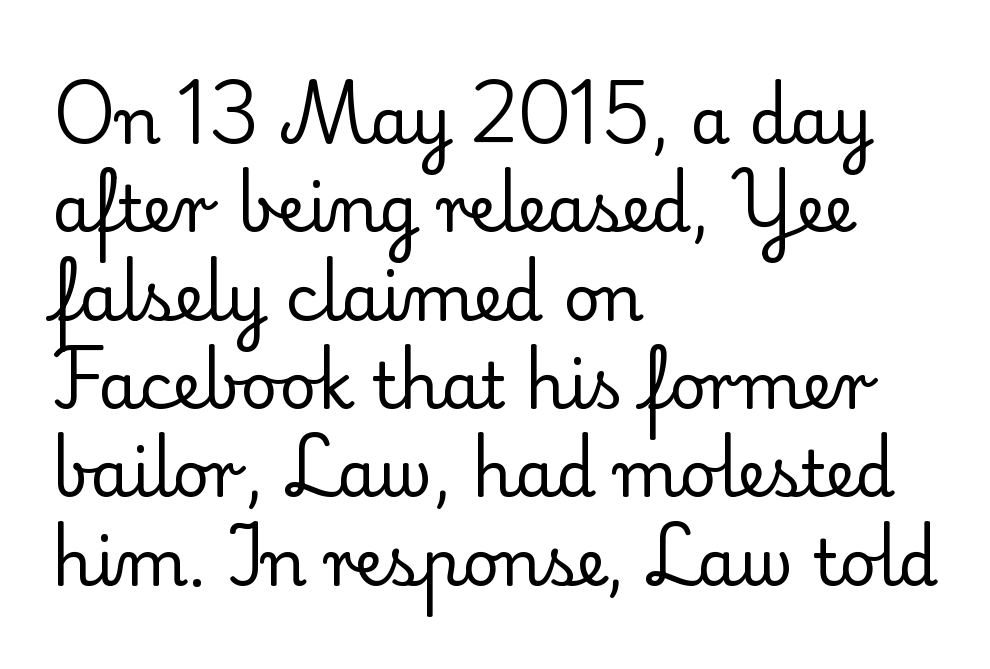
Q: Is the text bold? A: No.
Q: Is the text italic (slanted)? A: No, it is upright.
Q: Is the typeface a serif or a sans-serif typeface? A: Serif.
Q: Is the text underlined? A: No.
Q: How is the paragraph aligned? A: Left-aligned.
Q: Is the spacing between letters normal or unusually wide? A: Normal.
Q: Is the spacing between lines tight, normal or loose? A: Normal.
Q: Width (condensed, normal, or wide)? A: Normal.
Q: Stroke contrast? A: Low.
Q: x-height? A: Small.
Q: Monospaced? A: No.
